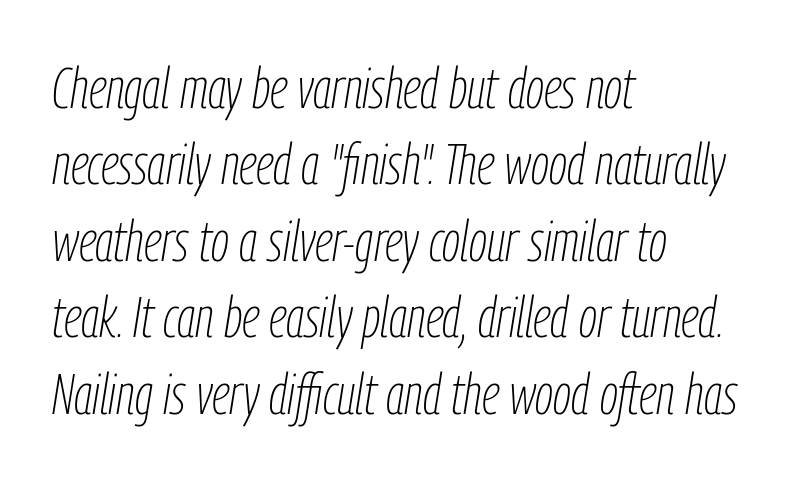
The area under the type is left untouched. Characters follow at the spacing the type designer built in. Stem width sits at or under what a default text font uses. This block has exactly the height ordinary leading produces.
